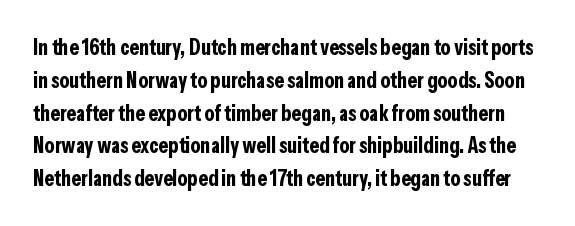
{"italic": "no", "bold": "yes", "underline": "no", "line_spacing": "normal", "line_spacing_ratio": 1.49, "letter_spacing": "normal", "letter_spacing_em": 0.0, "glyph_px": 22}
